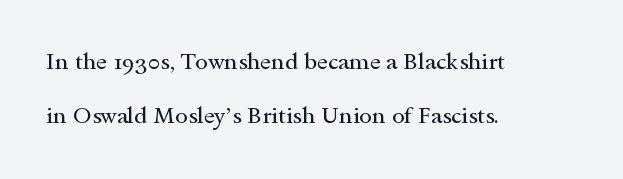
Q: Is the text bold? A: No.
Q: Is the text italic (slanted)? A: No, it is upright.
Q: Is the text underlined? A: No.
Q: How is the paragraph aligned? A: Left-aligned.
Q: Is the spacing between letters normal or unusually wide? A: Normal.
Q: Is the spacing between lines tight, normal or loose? A: Loose.
